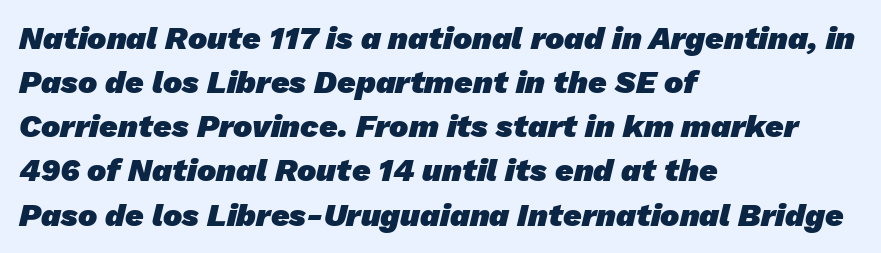
{"serif": "no", "bold": "yes", "weight": "heavy", "width": "normal", "stroke_contrast": "low", "x_height": "medium", "monospaced": "no", "underline": "no", "align": "left", "line_spacing": "normal", "line_spacing_ratio": 1.38, "letter_spacing": "normal", "letter_spacing_em": 0.0, "glyph_px": 32}
